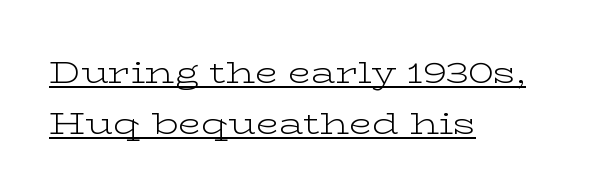
{"serif": "yes", "italic": "no", "bold": "no", "weight": "light", "width": "wide", "stroke_contrast": "low", "x_height": "medium", "monospaced": "no", "underline": "yes", "align": "left", "line_spacing": "normal", "line_spacing_ratio": 1.7, "letter_spacing": "normal", "letter_spacing_em": 0.0, "glyph_px": 30}
